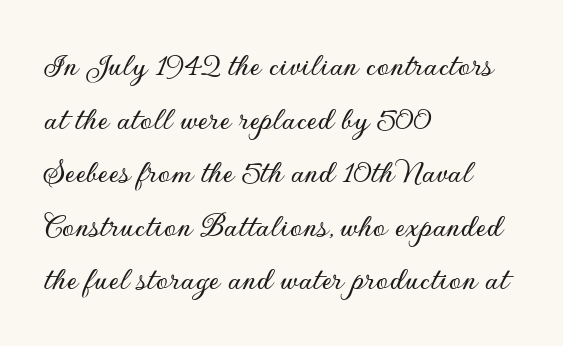
No feet cap the strokes, marking this as sans-serif type. Students, observe: this is what conventionally led text looks like. Clear beneath every line of the passage. You could call the tracking neutral — neither tight nor loose.
